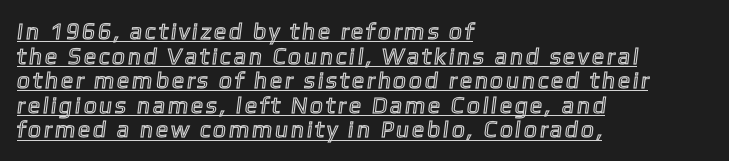
Q: Is the text underlined? A: Yes.
Q: How is the paragraph aligned? A: Left-aligned.
Q: Is the spacing between lines tight, normal or loose? A: Tight.
